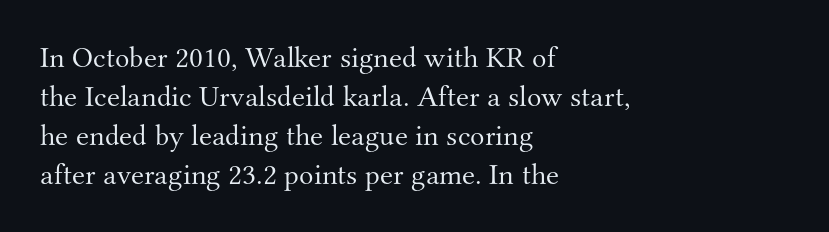
{"serif": "yes", "italic": "no", "bold": "no", "weight": "light", "width": "normal", "stroke_contrast": "medium", "x_height": "small", "monospaced": "no", "underline": "no", "align": "left", "line_spacing": "normal", "line_spacing_ratio": 1.3, "letter_spacing": "normal", "letter_spacing_em": 0.0, "glyph_px": 30}
